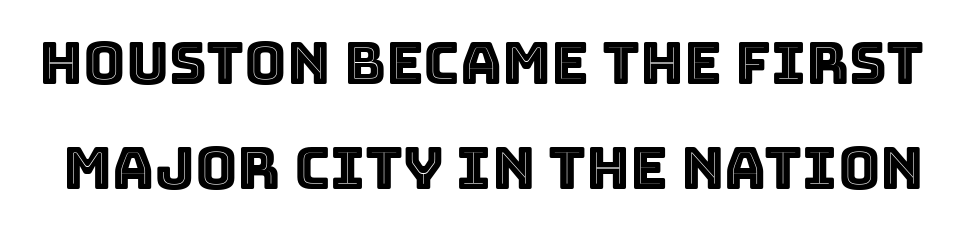
The rendering uses natural spacing where letterforms have individual widths. The gaps between neighbouring characters are ordinary and unremarkable. The string is rendered with underlining switched off. Every character sits straight up, as roman type does.
